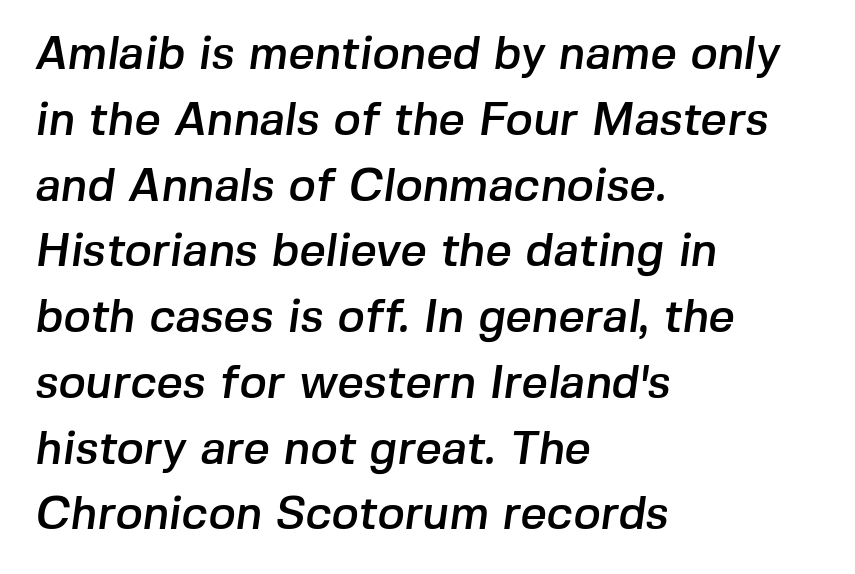
{"serif": "no", "width": "normal", "stroke_contrast": "low", "x_height": "medium", "monospaced": "no", "underline": "no", "align": "left", "line_spacing": "normal", "line_spacing_ratio": 1.43, "letter_spacing": "normal", "letter_spacing_em": 0.0, "glyph_px": 46}
